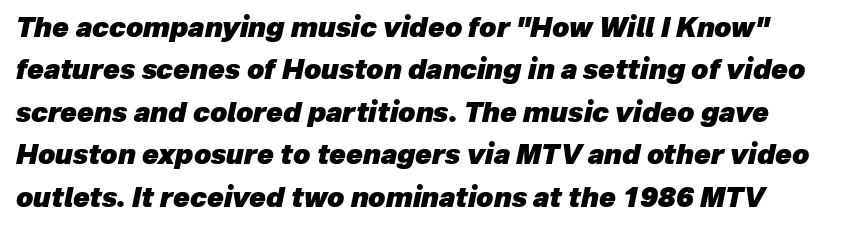
Q: Is the text bold? A: Yes.
Q: Is the text italic (slanted)? A: Yes, it leans right by about 12 degrees.
Q: Is the text underlined? A: No.
Q: Is the spacing between letters normal or unusually wide? A: Normal.
Q: Is the spacing between lines tight, normal or loose? A: Normal.
